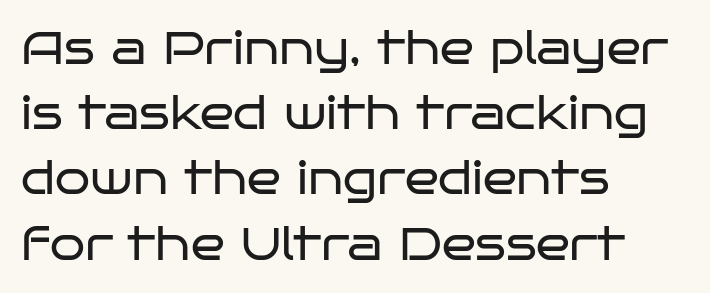
Q: Is the text bold? A: No.
Q: Is the text italic (slanted)? A: No, it is upright.
Q: Is the typeface a serif or a sans-serif typeface? A: Sans-serif.
Q: Is the text underlined? A: No.
Q: How is the paragraph aligned? A: Left-aligned.
Q: Is the spacing between letters normal or unusually wide? A: Normal.
Q: Is the spacing between lines tight, normal or loose? A: Normal.
Q: Width (condensed, normal, or wide)? A: Wide.
Q: Stroke contrast? A: Low.
Q: x-height? A: Large.
Q: Monospaced? A: No.
